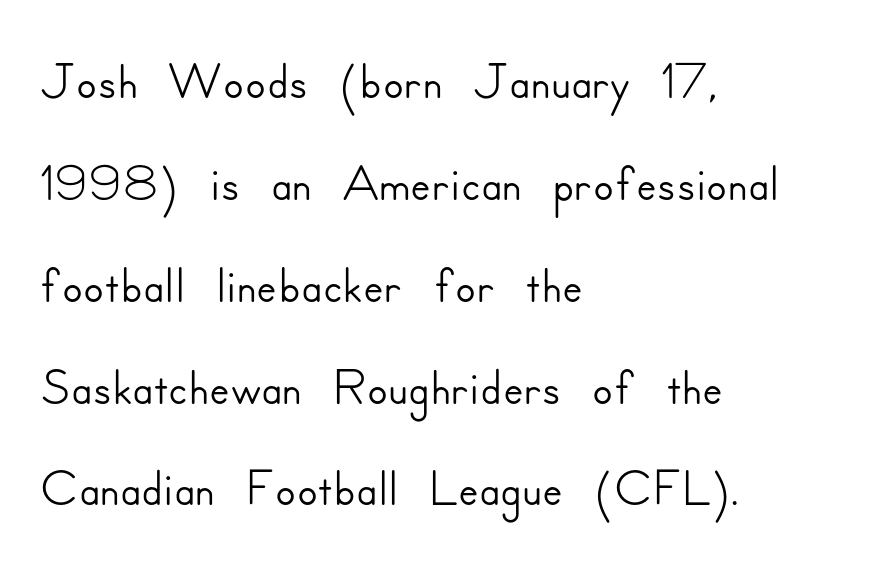
{"serif": "no", "italic": "no", "width": "normal", "stroke_contrast": "low", "x_height": "small", "monospaced": "no", "underline": "no", "align": "left", "line_spacing": "normal", "line_spacing_ratio": 1.34, "letter_spacing": "normal", "letter_spacing_em": 0.0, "glyph_px": 76}
